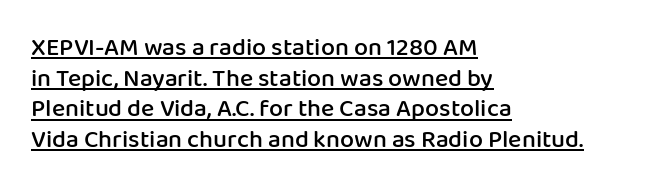
Q: Is the text bold? A: Semi-bold.
Q: Is the text italic (slanted)? A: No, it is upright.
Q: Is the text underlined? A: Yes.
Q: How is the paragraph aligned? A: Left-aligned.
Q: Is the spacing between letters normal or unusually wide? A: Normal.
